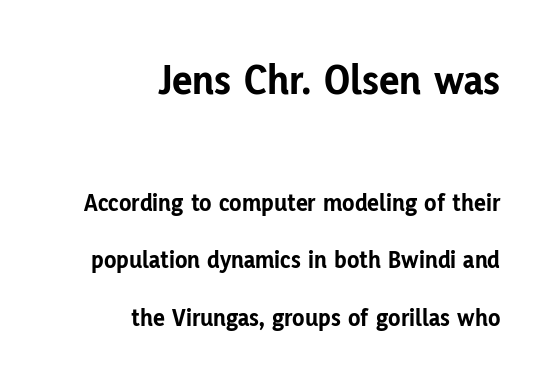
The image shows 43 px bold sans-serif type, upright; set right-aligned, loose line spacing (2.31x), normal letter spacing, not underlined; the first (top) block is 1.72x larger; low stroke contrast and a medium x-height.
